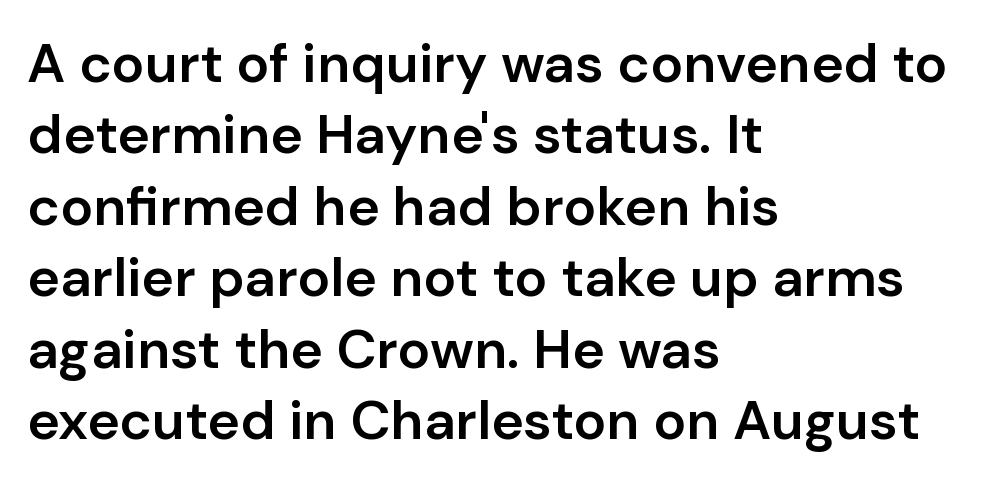
{"serif": "no", "italic": "no", "bold": "semi", "weight": "semibold", "width": "normal", "stroke_contrast": "low", "x_height": "medium", "monospaced": "no", "underline": "no", "align": "left", "line_spacing": "normal", "line_spacing_ratio": 1.3, "letter_spacing": "normal", "letter_spacing_em": 0.0, "glyph_px": 55}
